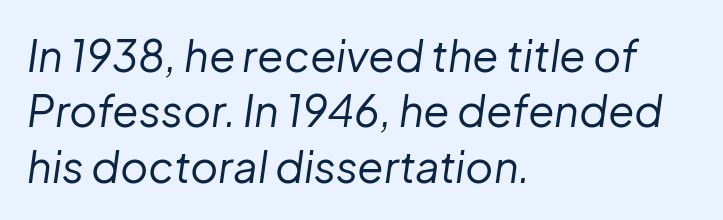
Q: Is the text bold? A: No.
Q: Is the text italic (slanted)? A: Yes, it leans right by about 8 degrees.
Q: Is the text underlined? A: No.
Q: How is the paragraph aligned? A: Left-aligned.
Q: Is the spacing between letters normal or unusually wide? A: Normal.
Q: Is the spacing between lines tight, normal or loose? A: Normal.
Q: Width (condensed, normal, or wide)? A: Normal.
Q: Stroke contrast? A: Low.
Q: x-height? A: Medium.
Q: Monospaced? A: No.
